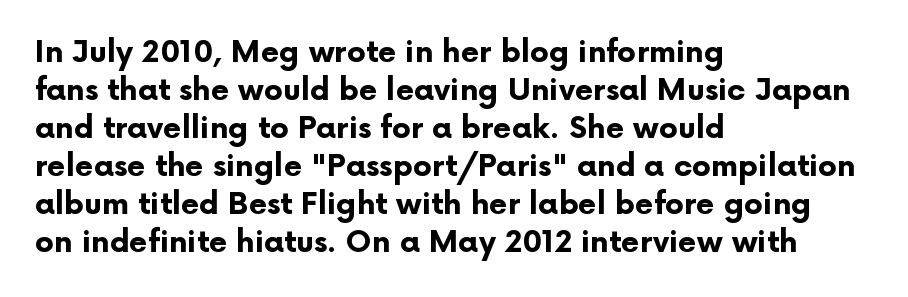
The image shows 30 px bold sans-serif type, upright; set left-aligned, normal line spacing (1.27x), normal letter spacing, not underlined; low stroke contrast and a medium x-height.
